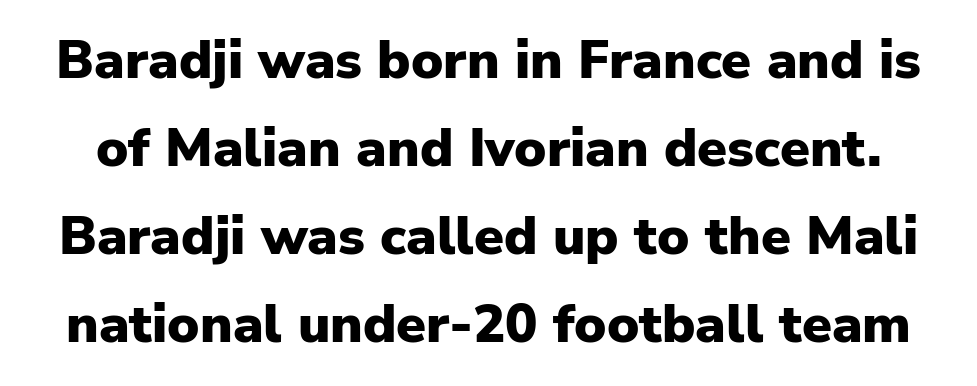
Q: Is the text bold? A: Yes.
Q: Is the text italic (slanted)? A: No, it is upright.
Q: Is the typeface a serif or a sans-serif typeface? A: Sans-serif.
Q: Is the text underlined? A: No.
Q: Is the spacing between letters normal or unusually wide? A: Normal.
Q: Is the spacing between lines tight, normal or loose? A: Normal.
Q: Width (condensed, normal, or wide)? A: Normal.
Q: Stroke contrast? A: Low.
Q: x-height? A: Medium.
Q: Monospaced? A: No.
